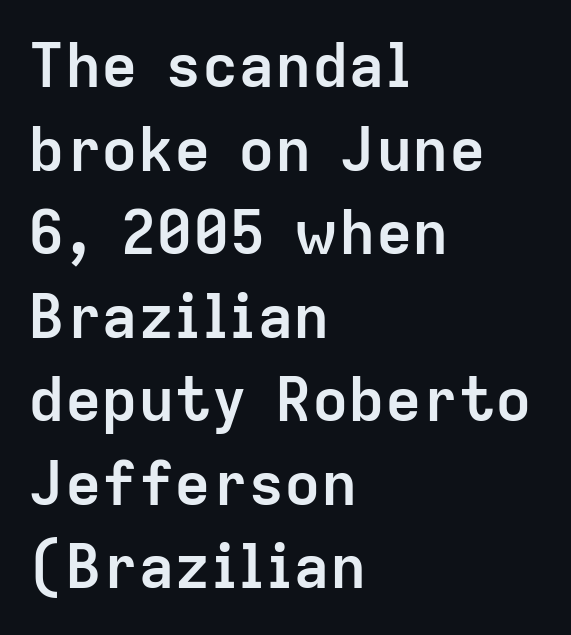
The image shows 61 px semibold sans-serif type, upright; set left-aligned, normal line spacing (1.37x), normal letter spacing, not underlined; low stroke contrast and a medium x-height.
